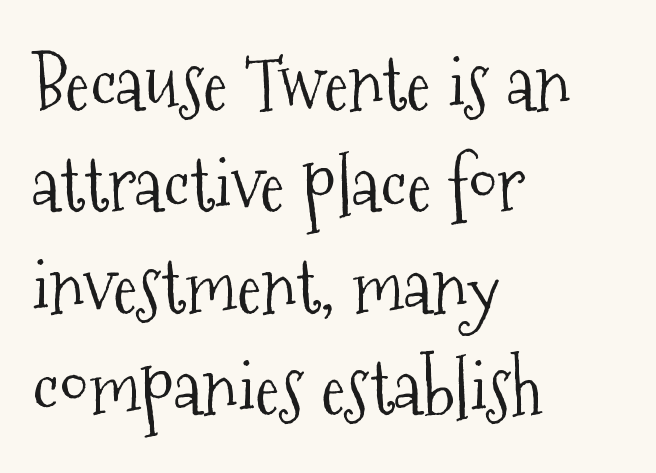
Line starts are locked; line ends wander. Each stroke keeps to a modest, everyday thickness or less. Proportional: the letters do not fall into vertical columns. This rendering employs a face with finishing strokes, i.e., a serif. Observe the ordinary spacing: letters are neighbours, not strangers. One glance says typical: line gaps are just what's usual.
